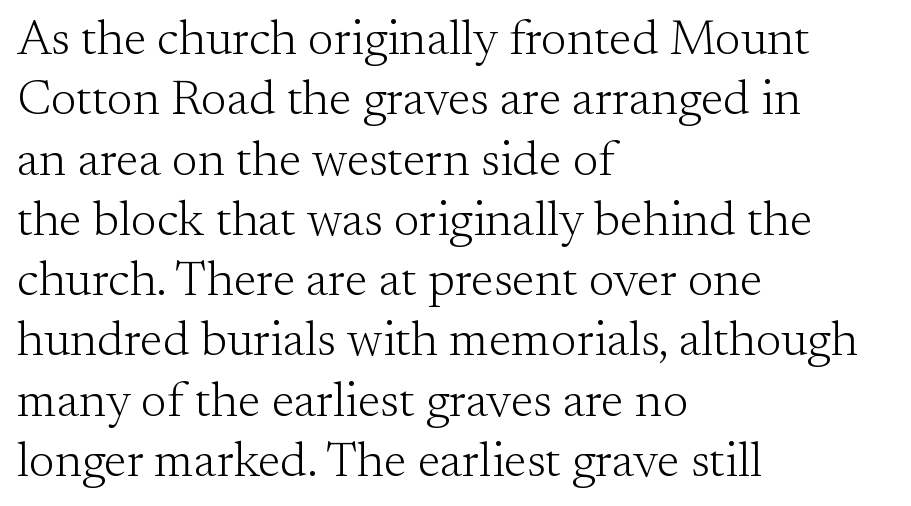
The designer went with a serif here, giving each stem small feet. Words appear dense and cohesive because spacing is normal. Beneath every word, the page is bare. Characters remain perfectly vertical along every line. These lines stack with their left ends in a neat column. Stem width sits at or under what a default text font uses.
